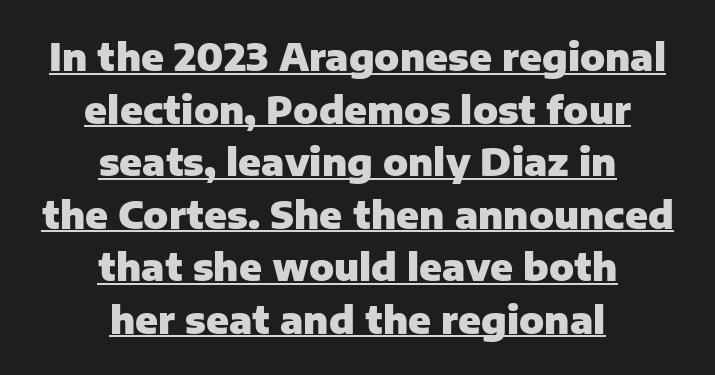
{"serif": "no", "italic": "no", "bold": "yes", "weight": "heavy", "width": "normal", "stroke_contrast": "low", "x_height": "medium", "monospaced": "no", "underline": "yes", "align": "center", "line_spacing": "normal", "line_spacing_ratio": 1.42, "letter_spacing": "normal", "letter_spacing_em": 0.0, "glyph_px": 37}
